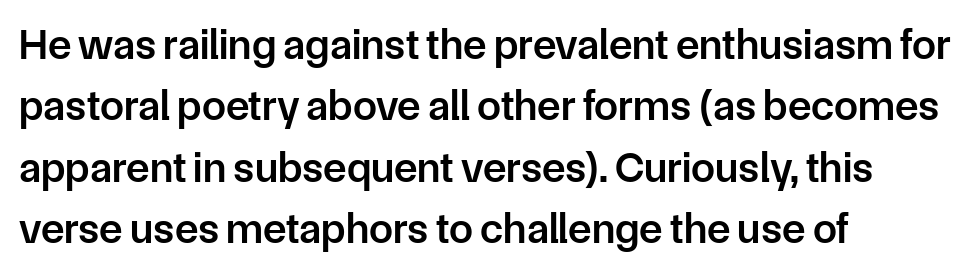
The image shows 43 px semibold sans-serif type, upright; set left-aligned, normal line spacing (1.43x), normal letter spacing, not underlined; low stroke contrast and a medium x-height.
